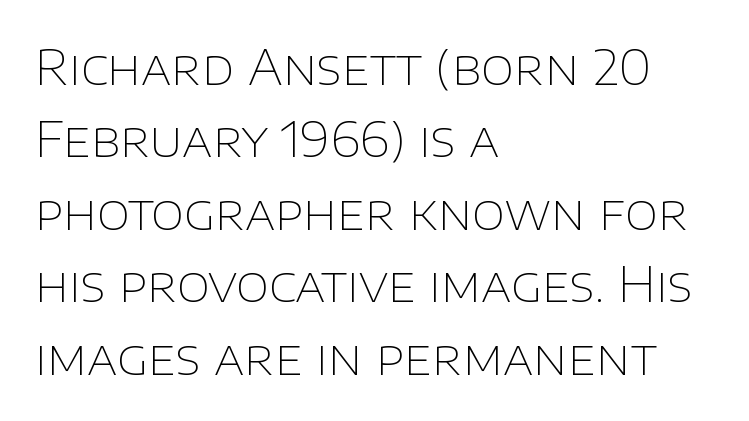
{"serif": "no", "italic": "no", "bold": "no", "weight": "thin", "width": "normal", "stroke_contrast": "low", "x_height": "large", "monospaced": "no", "underline": "no", "align": "left", "line_spacing": "normal", "line_spacing_ratio": 1.51, "letter_spacing": "normal", "letter_spacing_em": 0.0, "glyph_px": 48}
